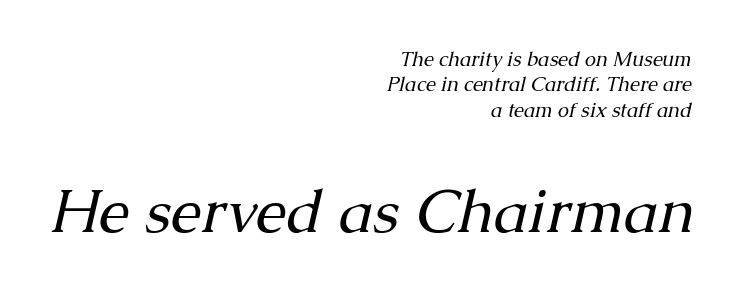
The image shows 61 px regular-weight serif type, italic (leaning right); set right-aligned, normal line spacing (1.27x), normal letter spacing, not underlined; the second (bottom) block is 3.05x larger; medium stroke contrast and a medium x-height.
